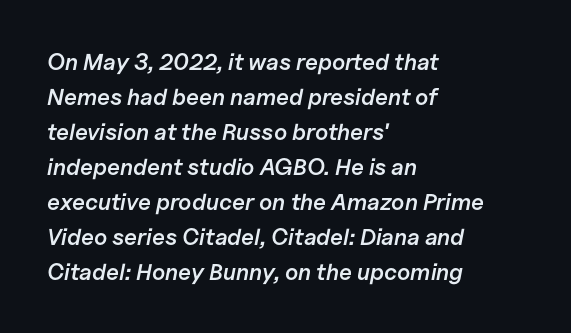
The image shows 23 px text type, italic (leaning right); set left-aligned, normal line spacing (1.52x), normal letter spacing, not underlined.
